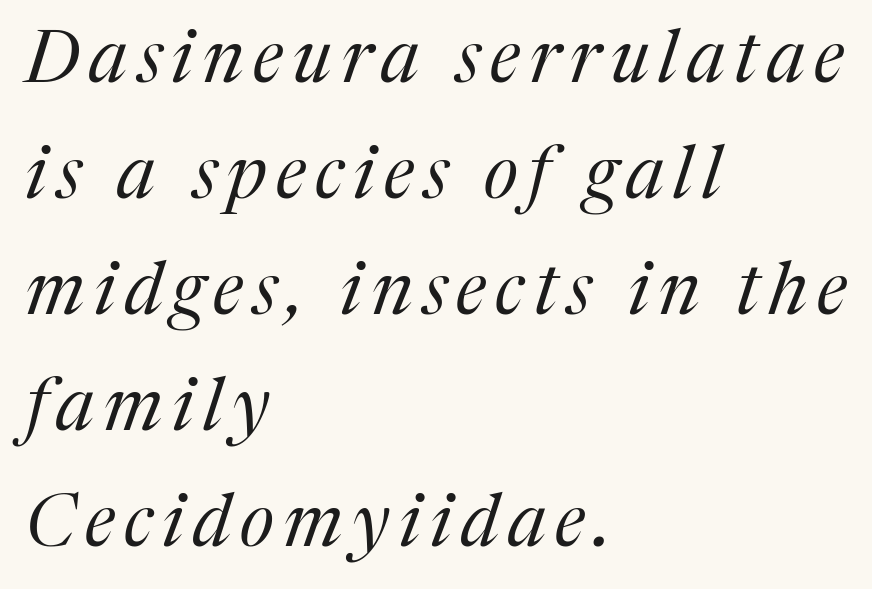
Q: Is the text bold? A: No.
Q: Is the text italic (slanted)? A: Yes, it leans right by about 17 degrees.
Q: Is the typeface a serif or a sans-serif typeface? A: Serif.
Q: Is the text underlined? A: No.
Q: How is the paragraph aligned? A: Left-aligned.
Q: Is the spacing between lines tight, normal or loose? A: Normal.
Q: Width (condensed, normal, or wide)? A: Normal.
Q: Stroke contrast? A: Medium.
Q: x-height? A: Medium.
Q: Monospaced? A: No.
